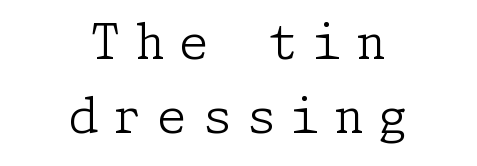
{"serif": "yes", "italic": "no", "bold": "no", "weight": "light", "width": "normal", "stroke_contrast": "low", "x_height": "medium", "underline": "no", "align": "center", "line_spacing": "normal", "line_spacing_ratio": 1.55, "letter_spacing": "wide", "letter_spacing_em": 0.3, "glyph_px": 48}
